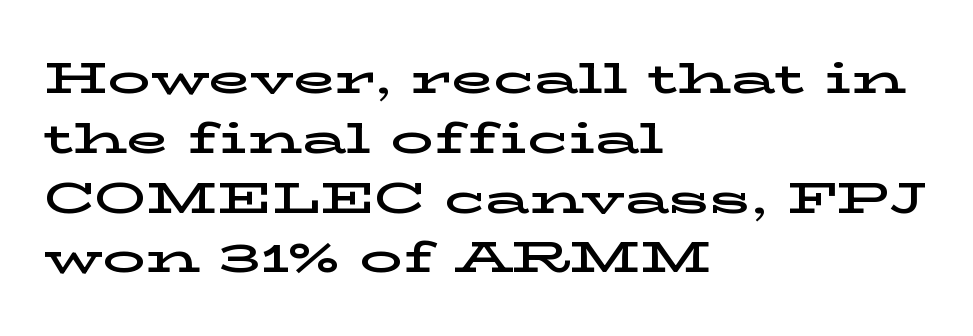
Q: Is the text italic (slanted)? A: No, it is upright.
Q: Is the typeface a serif or a sans-serif typeface? A: Serif.
Q: Is the text underlined? A: No.
Q: How is the paragraph aligned? A: Left-aligned.
Q: Is the spacing between letters normal or unusually wide? A: Normal.
Q: Is the spacing between lines tight, normal or loose? A: Normal.
Q: Width (condensed, normal, or wide)? A: Wide.
Q: Stroke contrast? A: Low.
Q: x-height? A: Medium.
Q: Monospaced? A: No.
